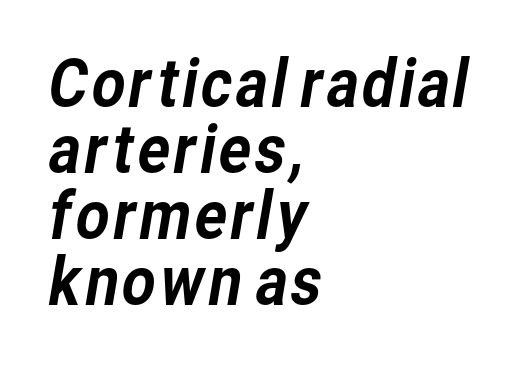
Q: Is the typeface a serif or a sans-serif typeface? A: Sans-serif.
Q: Is the text underlined? A: No.
Q: How is the paragraph aligned? A: Left-aligned.
Q: Is the spacing between letters normal or unusually wide? A: Normal.
Q: Is the spacing between lines tight, normal or loose? A: Tight.
Q: Width (condensed, normal, or wide)? A: Normal.
Q: Stroke contrast? A: Low.
Q: x-height? A: Medium.
Q: Monospaced? A: No.
